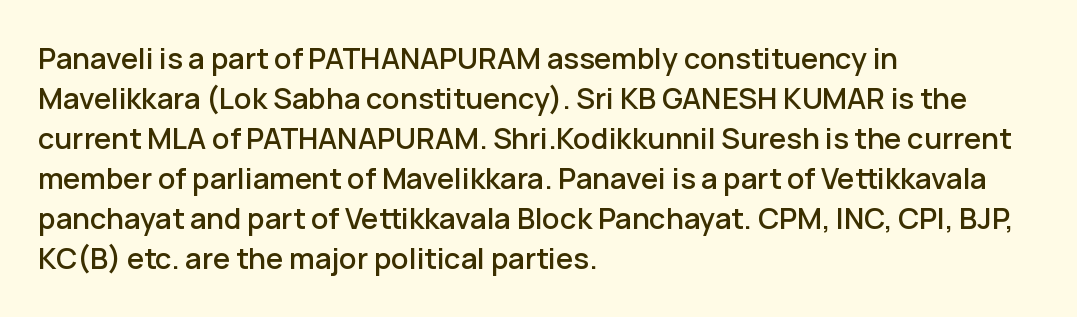
{"serif": "no", "italic": "no", "width": "normal", "stroke_contrast": "low", "x_height": "medium", "monospaced": "no", "underline": "no", "align": "left", "line_spacing": "normal", "line_spacing_ratio": 1.38, "letter_spacing": "normal", "letter_spacing_em": 0.0, "glyph_px": 29}
